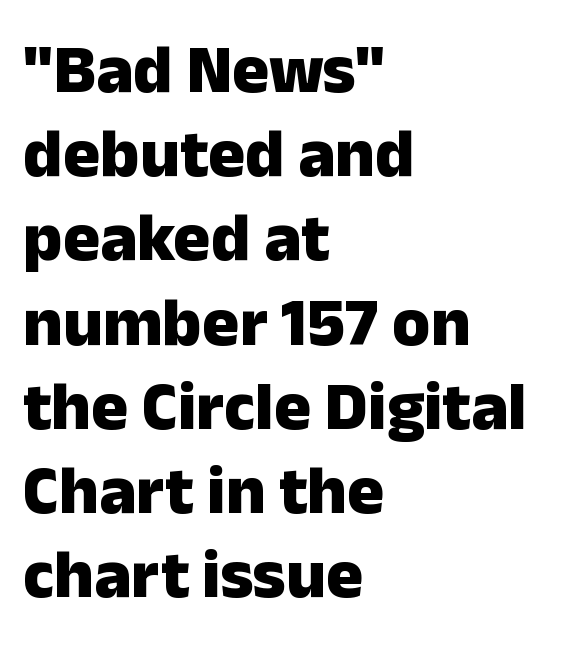
{"serif": "no", "italic": "no", "bold": "yes", "weight": "heavy", "width": "normal", "stroke_contrast": "low", "x_height": "medium", "monospaced": "no", "underline": "no", "align": "left", "line_spacing_ratio": 1.22, "letter_spacing": "normal", "letter_spacing_em": 0.0, "glyph_px": 69}
